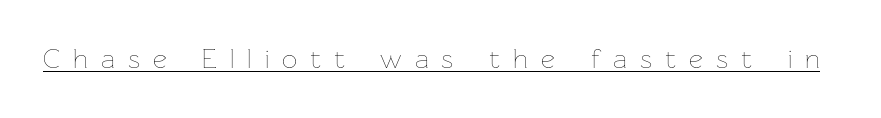
The image shows 27 px text type, upright; set unusually wide letter spacing (+0.48 em), underlined.
